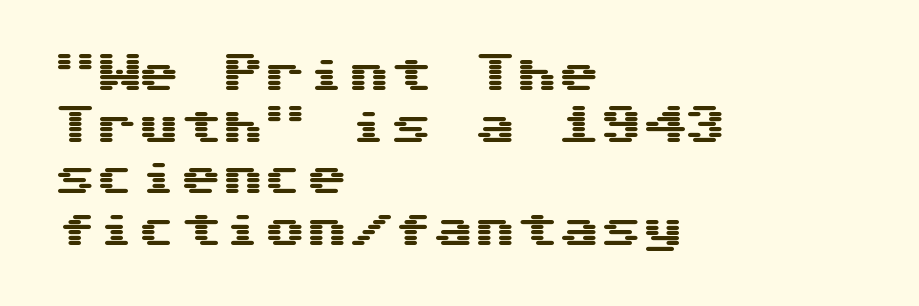
The image shows 42 px wide sans-serif type, upright, monospaced; set left-aligned, line spacing 1.23x, normal letter spacing, not underlined; medium stroke contrast and a medium x-height.
